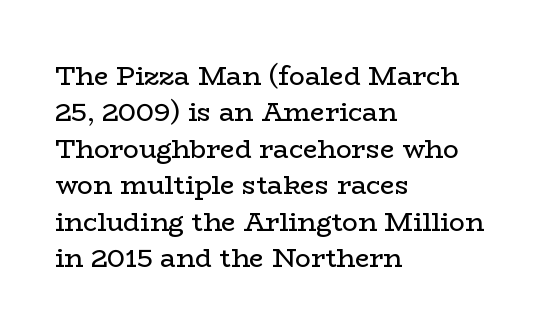
Short and long lines alike share a common starting point at left. The typeface has the unassuming heft of standard copy or less. Is the letter spacing exaggerated? No — it looks like the ordinary default. Has an underline been added? It has not. Posture: vertical.
